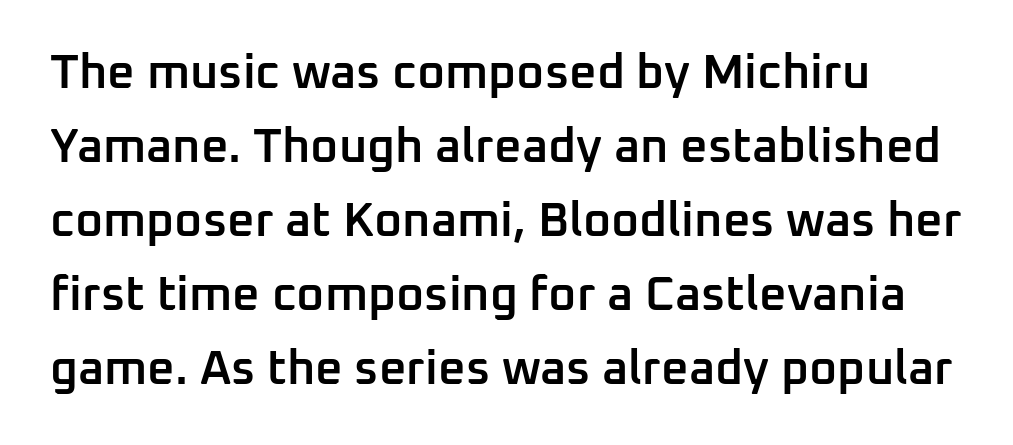
Q: Is the text bold? A: Semi-bold.
Q: Is the text italic (slanted)? A: No, it is upright.
Q: Is the typeface a serif or a sans-serif typeface? A: Sans-serif.
Q: Is the text underlined? A: No.
Q: How is the paragraph aligned? A: Left-aligned.
Q: Is the spacing between letters normal or unusually wide? A: Normal.
Q: Is the spacing between lines tight, normal or loose? A: Normal.
Q: Width (condensed, normal, or wide)? A: Normal.
Q: Stroke contrast? A: Low.
Q: x-height? A: Medium.
Q: Monospaced? A: No.
